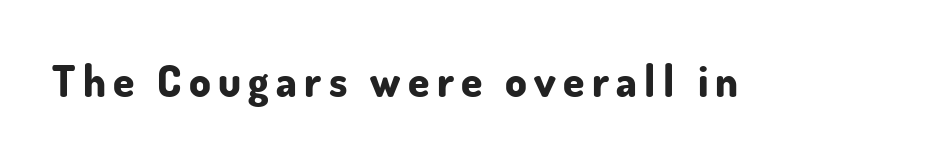
Q: Is the text bold? A: Yes.
Q: Is the text italic (slanted)? A: No, it is upright.
Q: Is the typeface a serif or a sans-serif typeface? A: Sans-serif.
Q: Is the text underlined? A: No.
Q: Width (condensed, normal, or wide)? A: Normal.
Q: Stroke contrast? A: Low.
Q: x-height? A: Small.
Q: Monospaced? A: No.
